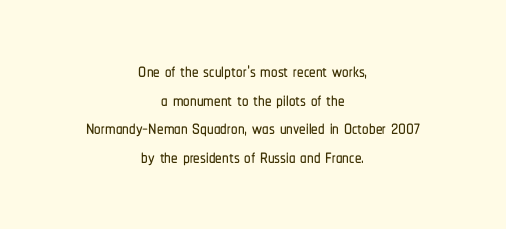
{"italic": "no", "underline": "no", "align": "center", "line_spacing": "tight", "line_spacing_ratio": 1.1, "letter_spacing": "normal", "letter_spacing_em": 0.0, "glyph_px": 26}
